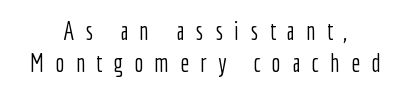
Q: Is the text bold? A: No.
Q: Is the text italic (slanted)? A: No, it is upright.
Q: Is the text underlined? A: No.
Q: How is the paragraph aligned? A: Centered.
Q: Is the spacing between letters normal or unusually wide? A: Unusually wide.
Q: Is the spacing between lines tight, normal or loose? A: Normal.
